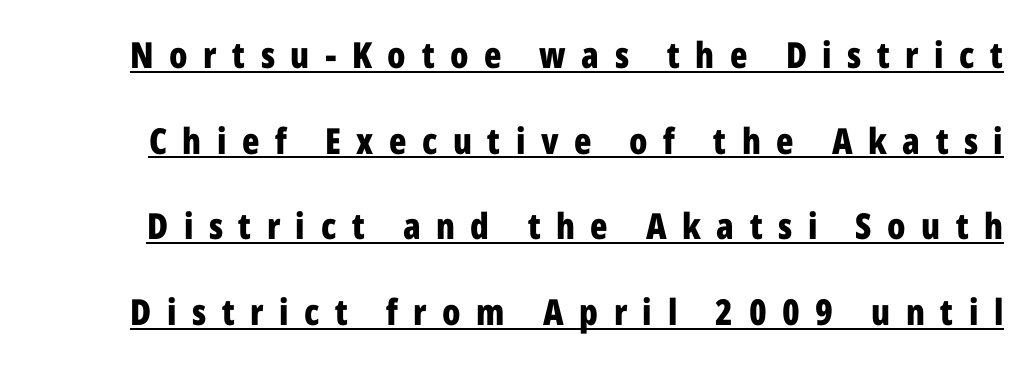
{"serif": "no", "italic": "no", "bold": "yes", "weight": "bold", "width": "condensed", "stroke_contrast": "low", "x_height": "medium", "monospaced": "no", "underline": "yes", "line_spacing": "loose", "line_spacing_ratio": 2.38, "letter_spacing": "wide", "letter_spacing_em": 0.43, "glyph_px": 36}
